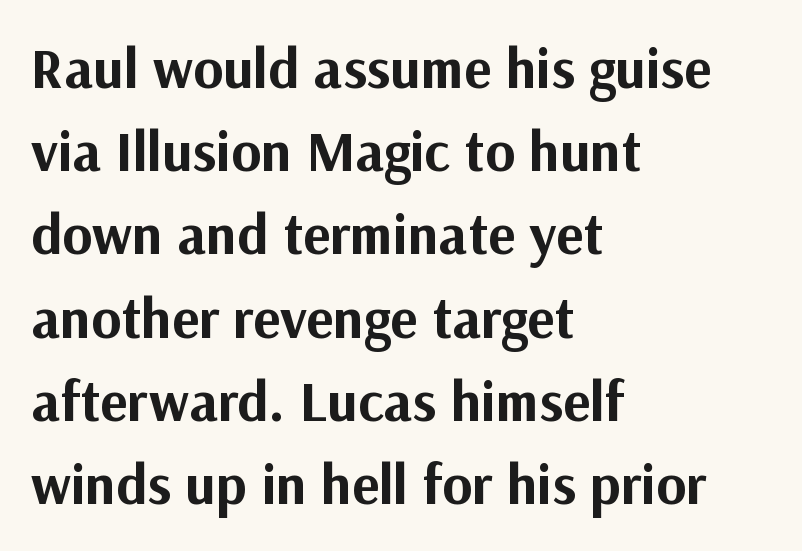
The glyphs are unaccompanied by any horizontal stroke below them. In terms of posture, this sample is upright. Compared with a centered layout, this one pins lines to the left instead. Heavy, bold letterforms.
